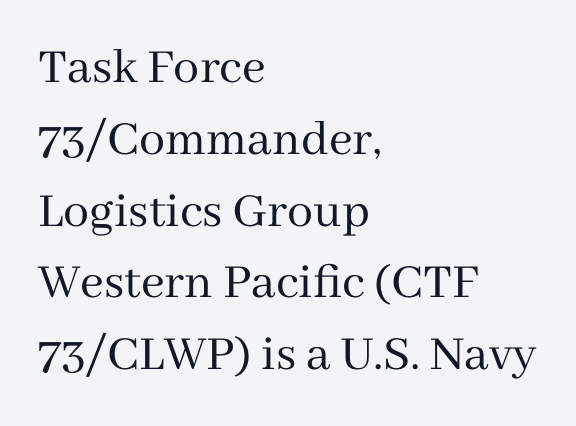
Observe the serifs anchoring each vertical stroke in this sample. What's the leading like? Ordinary, nothing unusual. Spacing verdict: proportional, widths tailored to each character. Unmarked baselines from the first word to the last. All the whitespace from short lines collects on the right.
